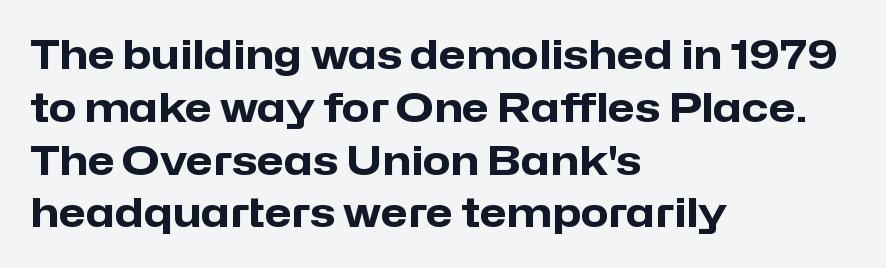
{"serif": "no", "italic": "no", "bold": "yes", "weight": "heavy", "width": "normal", "stroke_contrast": "low", "x_height": "medium", "monospaced": "no", "underline": "no", "align": "left", "line_spacing": "normal", "line_spacing_ratio": 1.32, "letter_spacing": "normal", "letter_spacing_em": 0.0, "glyph_px": 40}
